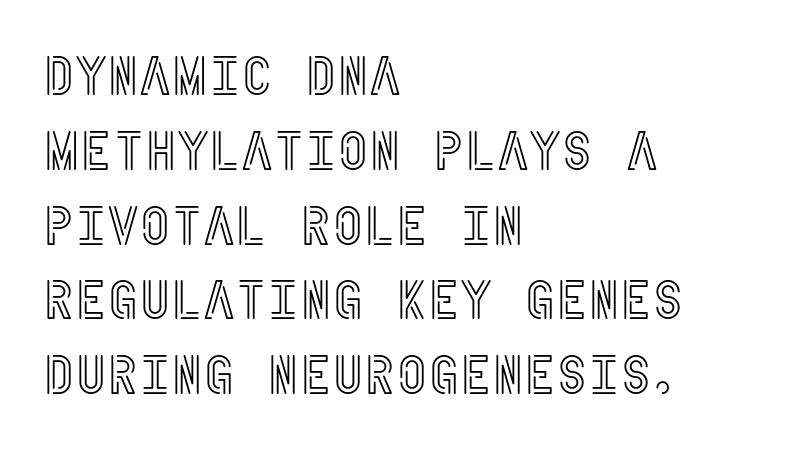
{"italic": "no", "width": "condensed", "x_height": "large", "underline": "no", "align": "left", "line_spacing": "normal", "line_spacing_ratio": 1.36, "letter_spacing": "normal", "letter_spacing_em": 0.0, "glyph_px": 55}
